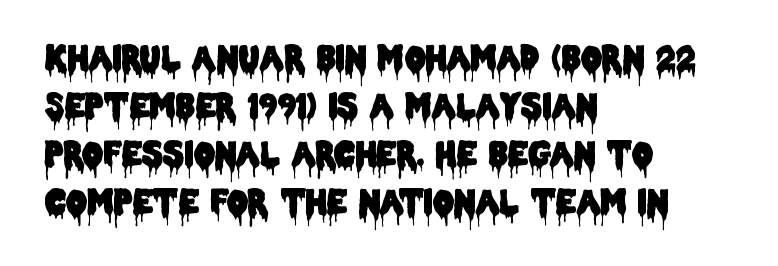
Typeset ragged right — the left edge is the straight one. Do the characters align in a grid? No, the font is proportional. Quick note: interline space is typical. This sample uses a sans-serif face.
